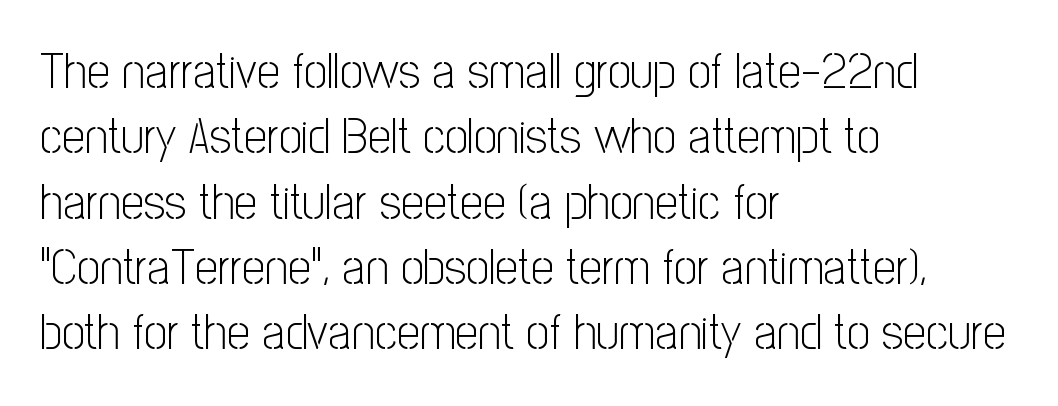
Horizontally, the lines are justified to the leading edge only. These lines are rendered in a variable-pitch font. Nope, not italic — everything's standing straight. Characters follow at the spacing the type designer built in.
